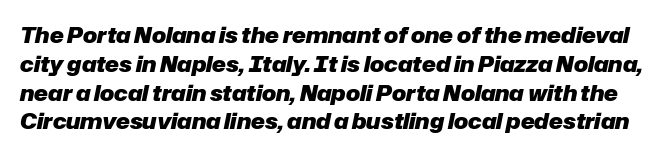
{"italic": "yes", "lean": "right", "slant_degrees": 12, "bold": "yes", "underline": "no", "line_spacing": "normal", "line_spacing_ratio": 1.37, "letter_spacing": "normal", "letter_spacing_em": 0.0, "glyph_px": 21}
